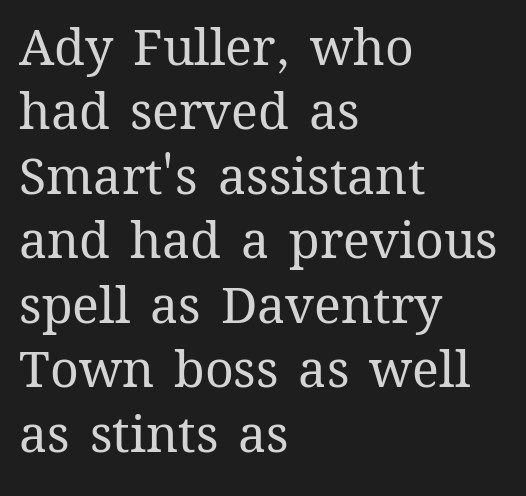
{"italic": "no", "bold": "no", "weight": "regular", "width": "normal", "stroke_contrast": "medium", "x_height": "medium", "monospaced": "no", "underline": "no", "align": "left", "line_spacing": "normal", "line_spacing_ratio": 1.29, "letter_spacing": "normal", "letter_spacing_em": 0.0, "glyph_px": 50}
